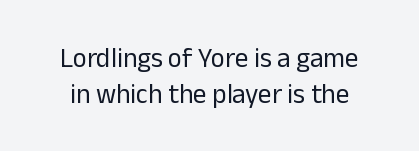
Q: Is the text bold? A: No.
Q: Is the text italic (slanted)? A: No, it is upright.
Q: Is the text underlined? A: No.
Q: Is the spacing between letters normal or unusually wide? A: Normal.
Q: Is the spacing between lines tight, normal or loose? A: Normal.
